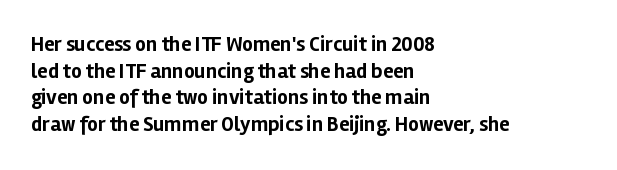
Q: Is the text bold? A: Yes.
Q: Is the text italic (slanted)? A: No, it is upright.
Q: Is the text underlined? A: No.
Q: How is the paragraph aligned? A: Left-aligned.
Q: Is the spacing between letters normal or unusually wide? A: Normal.
Q: Is the spacing between lines tight, normal or loose? A: Normal.
